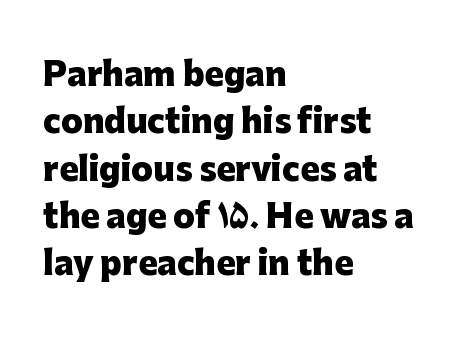
Q: Is the text bold? A: Yes.
Q: Is the text italic (slanted)? A: No, it is upright.
Q: Is the typeface a serif or a sans-serif typeface? A: Sans-serif.
Q: Is the text underlined? A: No.
Q: How is the paragraph aligned? A: Left-aligned.
Q: Is the spacing between letters normal or unusually wide? A: Normal.
Q: Is the spacing between lines tight, normal or loose? A: Normal.
Q: Width (condensed, normal, or wide)? A: Normal.
Q: Stroke contrast? A: Low.
Q: x-height? A: Medium.
Q: Monospaced? A: No.
